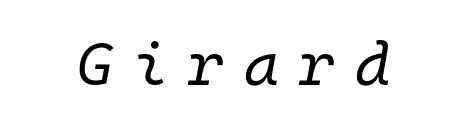
The image shows 60 px regular-weight type, italic (leaning right), monospaced; set unusually wide letter spacing (+0.34 em), not underlined; low stroke contrast and a medium x-height.
